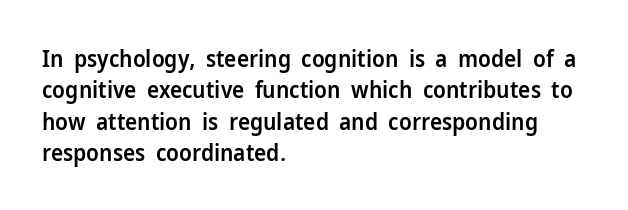
Q: Is the text bold? A: Semi-bold.
Q: Is the text italic (slanted)? A: No, it is upright.
Q: Is the text underlined? A: No.
Q: How is the paragraph aligned? A: Left-aligned.
Q: Is the spacing between letters normal or unusually wide? A: Normal.
Q: Is the spacing between lines tight, normal or loose? A: Normal.
